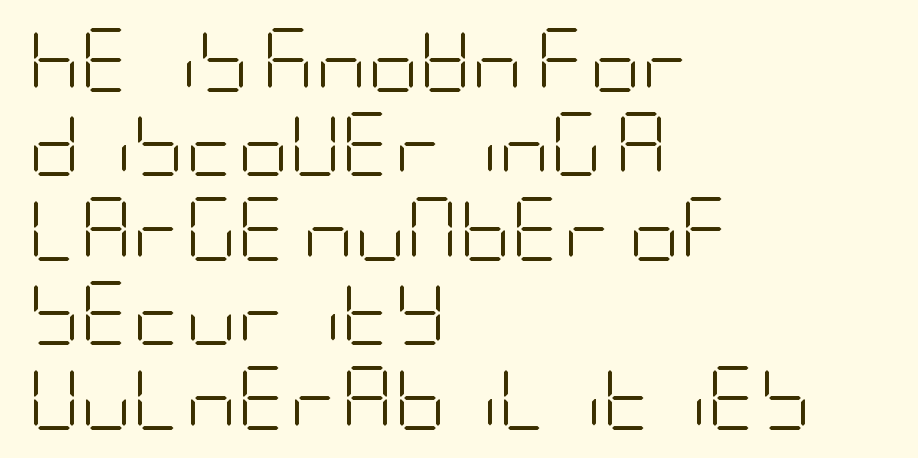
The image shows 64 px light, condensed sans-serif type, upright; set left-aligned, normal line spacing (1.32x), normal letter spacing, not underlined; low stroke contrast and a large x-height.
